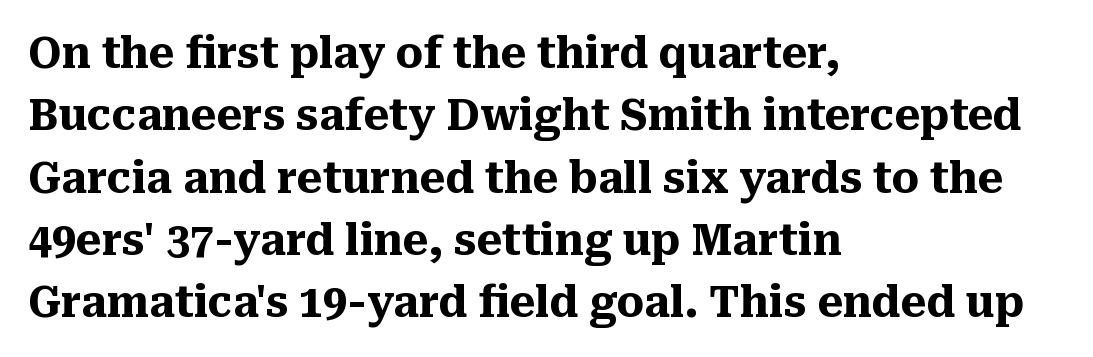
{"serif": "yes", "italic": "no", "bold": "yes", "weight": "heavy", "width": "normal", "stroke_contrast": "medium", "x_height": "medium", "monospaced": "no", "underline": "no", "align": "left", "line_spacing": "normal", "line_spacing_ratio": 1.45, "letter_spacing": "normal", "letter_spacing_em": 0.0, "glyph_px": 43}
